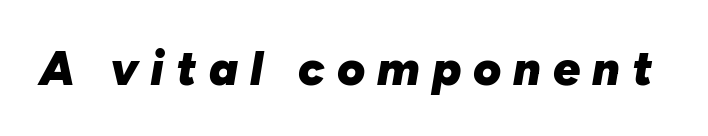
Q: Is the text bold? A: Yes.
Q: Is the text italic (slanted)? A: Yes, it leans right by about 10 degrees.
Q: Is the text underlined? A: No.
Q: Is the spacing between letters normal or unusually wide? A: Unusually wide.
Q: Width (condensed, normal, or wide)? A: Normal.
Q: Stroke contrast? A: Low.
Q: x-height? A: Medium.
Q: Monospaced? A: No.
